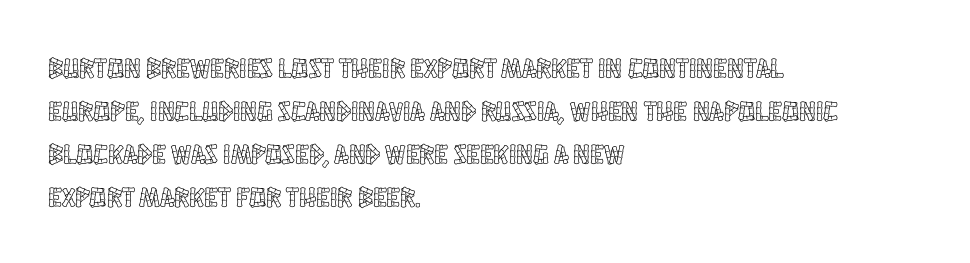
Q: Is the text italic (slanted)? A: No, it is upright.
Q: Is the text underlined? A: No.
Q: How is the paragraph aligned? A: Left-aligned.
Q: Is the spacing between letters normal or unusually wide? A: Normal.
Q: Is the spacing between lines tight, normal or loose? A: Normal.
Q: Width (condensed, normal, or wide)? A: Condensed.
Q: x-height? A: Large.
Q: Monospaced? A: No.
